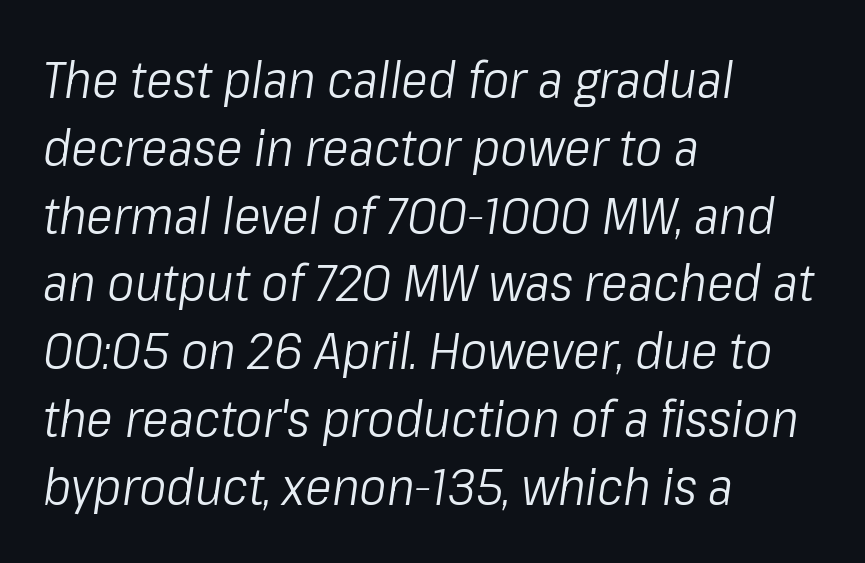
{"italic": "yes", "lean": "right", "slant_degrees": 8, "bold": "no", "weight": "light", "width": "condensed", "stroke_contrast": "low", "x_height": "medium", "monospaced": "no", "underline": "no", "align": "left", "line_spacing": "normal", "line_spacing_ratio": 1.33, "letter_spacing": "normal", "letter_spacing_em": 0.0, "glyph_px": 51}
